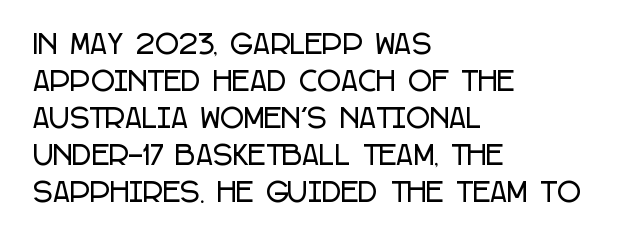
{"italic": "no", "underline": "no", "align": "left", "line_spacing": "normal", "line_spacing_ratio": 1.42, "letter_spacing": "normal", "letter_spacing_em": 0.0, "glyph_px": 26}
